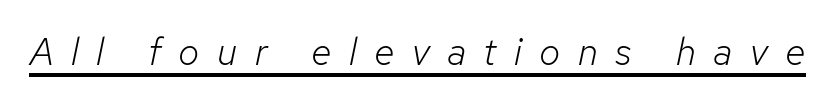
{"italic": "yes", "lean": "right", "slant_degrees": 12, "bold": "no", "weight": "light", "width": "normal", "stroke_contrast": "low", "x_height": "medium", "monospaced": "no", "underline": "yes", "letter_spacing": "wide", "letter_spacing_em": 0.46, "glyph_px": 38}
